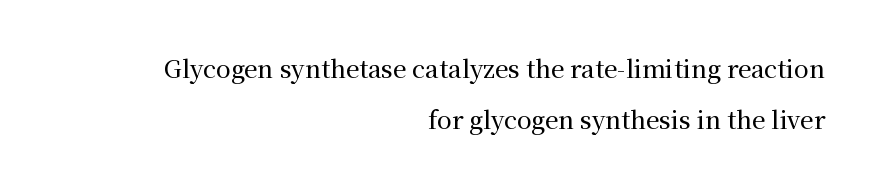
The image shows 24 px text type, upright; set right-aligned, loose line spacing (2.12x), normal letter spacing, not underlined.
